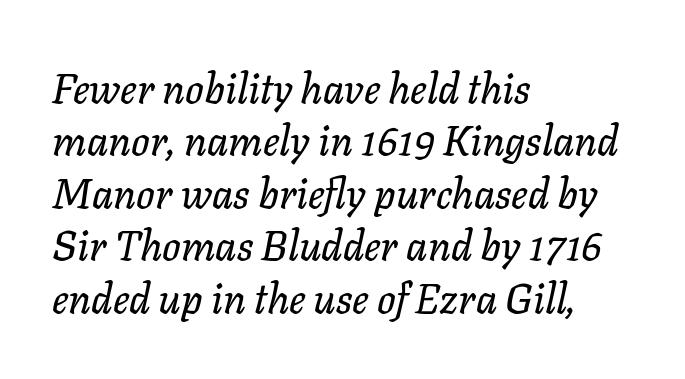
The leading is moderate, giving the passage an even texture. Character widths vary here, with narrow letters taking less room than wide ones. Which margin do the lines hug? The left one — the right edge is uneven. Decoration check: the copy has no underline.
